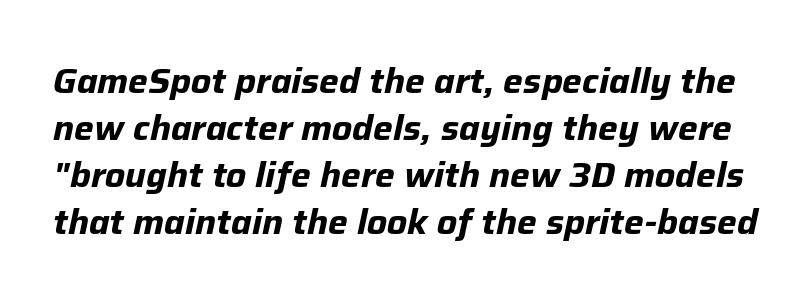
The image shows 35 px bold type, italic (leaning right); set normal line spacing (1.34x), normal letter spacing, not underlined; low stroke contrast and a medium x-height.
